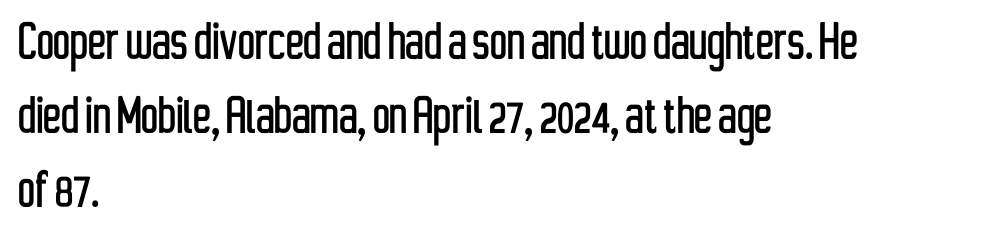
Q: Is the text italic (slanted)? A: No, it is upright.
Q: Is the typeface a serif or a sans-serif typeface? A: Sans-serif.
Q: Is the text underlined? A: No.
Q: How is the paragraph aligned? A: Left-aligned.
Q: Is the spacing between letters normal or unusually wide? A: Normal.
Q: Width (condensed, normal, or wide)? A: Condensed.
Q: Stroke contrast? A: Low.
Q: x-height? A: Medium.
Q: Monospaced? A: No.
